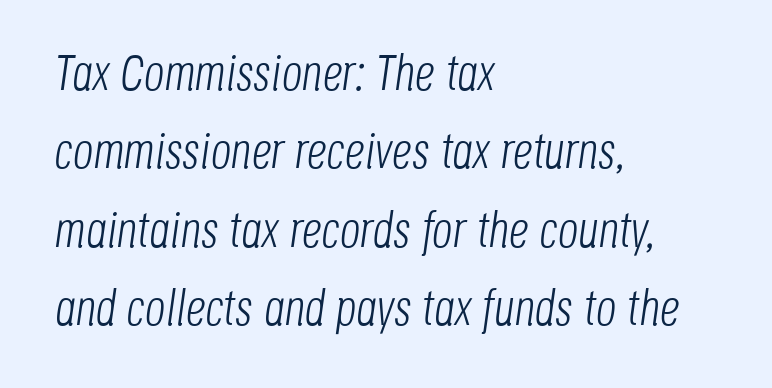
Varying glyph widths throughout — classic text-font behaviour. Horizontally, the lines are justified to the leading edge only. The weight would be labelled regular, book, light, or lighter still. The whole block is typeset with a tilt. Vertically, the passage feels balanced, rows spaced as you'd expect. Only glyphs here, with clear space below each row.
